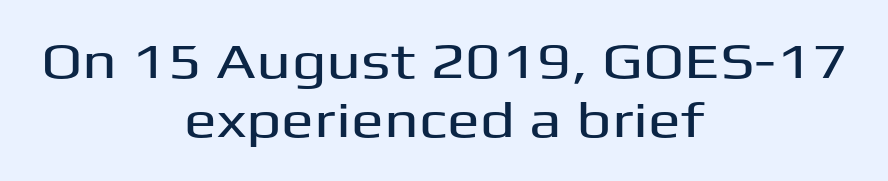
{"serif": "no", "italic": "no", "width": "wide", "stroke_contrast": "medium", "x_height": "medium", "monospaced": "no", "underline": "no", "align": "center", "line_spacing_ratio": 1.21, "letter_spacing": "normal", "letter_spacing_em": 0.0, "glyph_px": 49}
